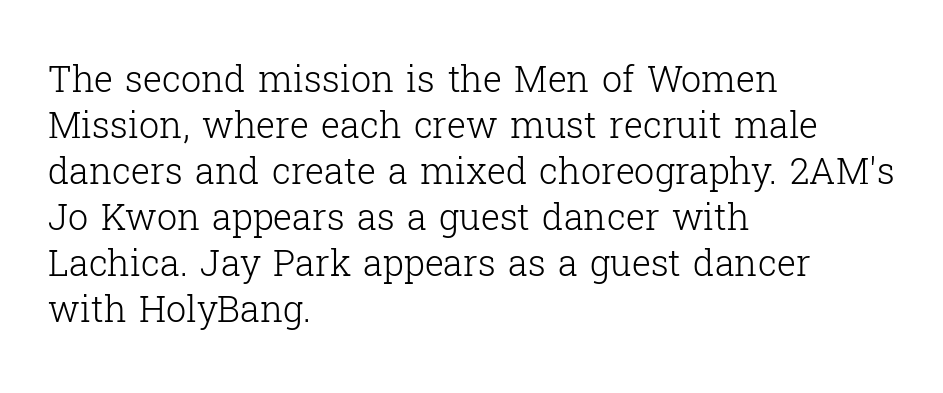
Q: Is the text bold? A: No.
Q: Is the text italic (slanted)? A: No, it is upright.
Q: Is the typeface a serif or a sans-serif typeface? A: Serif.
Q: Is the text underlined? A: No.
Q: How is the paragraph aligned? A: Left-aligned.
Q: Is the spacing between letters normal or unusually wide? A: Normal.
Q: Is the spacing between lines tight, normal or loose? A: Normal.
Q: Width (condensed, normal, or wide)? A: Normal.
Q: Stroke contrast? A: Low.
Q: x-height? A: Medium.
Q: Monospaced? A: No.
